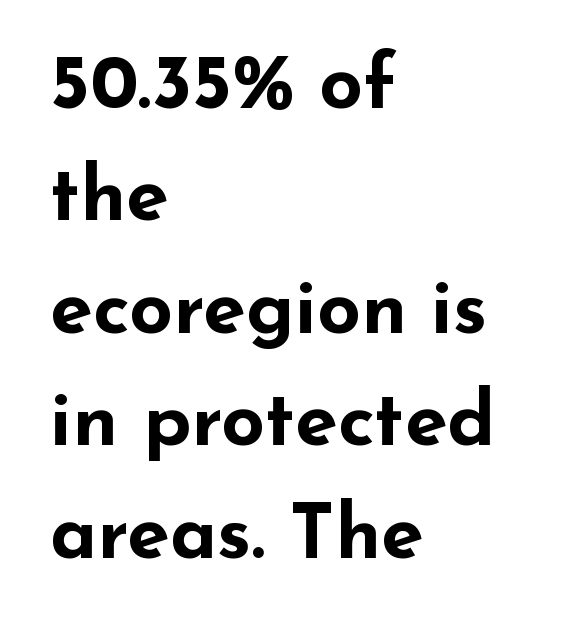
{"serif": "no", "italic": "no", "bold": "yes", "weight": "bold", "width": "wide", "stroke_contrast": "low", "x_height": "small", "monospaced": "no", "underline": "no", "align": "left", "line_spacing": "normal", "line_spacing_ratio": 1.46, "letter_spacing": "normal", "letter_spacing_em": 0.0, "glyph_px": 77}
